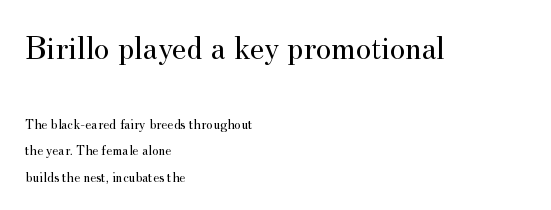
{"serif": "yes", "italic": "no", "bold": "no", "weight": "regular", "width": "normal", "stroke_contrast": "medium", "x_height": "small", "monospaced": "no", "underline": "no", "align": "left", "line_spacing_ratio": 1.89, "letter_spacing": "normal", "letter_spacing_em": 0.0, "larger_block": "first", "size_ratio": 2.36, "glyph_px": 33}
